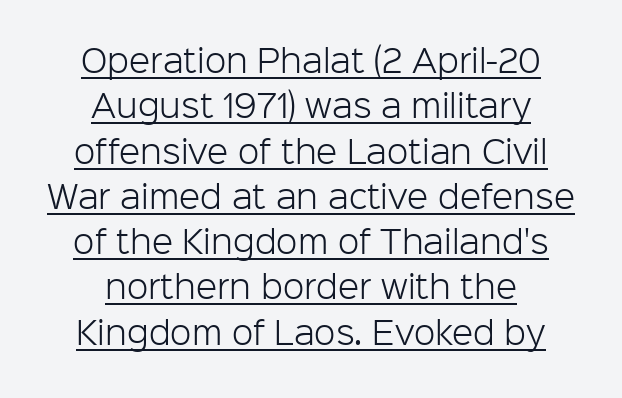
This is underlined copy, the kind a proofreader might mark for attention. The font's upright variant was chosen for this text. Interline gaps are of average width in this sample. To sum up the face: it is a sans, with no serifs. No letter is thick-stroked: the sample isn't bold.
